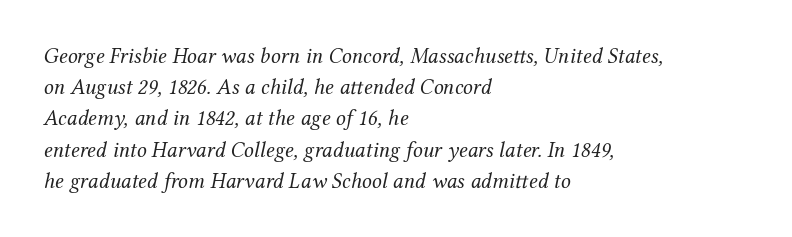
Q: Is the text bold? A: No.
Q: Is the text italic (slanted)? A: Yes, it leans right by about 12 degrees.
Q: Is the text underlined? A: No.
Q: How is the paragraph aligned? A: Left-aligned.
Q: Is the spacing between letters normal or unusually wide? A: Normal.
Q: Is the spacing between lines tight, normal or loose? A: Normal.
